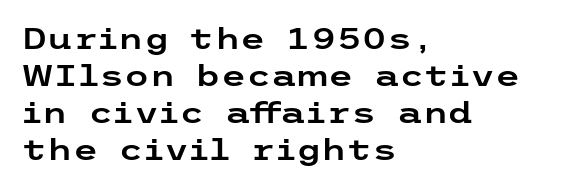
{"serif": "no", "italic": "no", "width": "wide", "stroke_contrast": "low", "x_height": "medium", "underline": "no", "align": "left", "line_spacing": "normal", "line_spacing_ratio": 1.28, "letter_spacing": "normal", "letter_spacing_em": 0.0, "glyph_px": 29}
